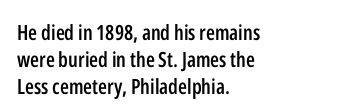
The typography opts for an upright posture over an oblique one. The typesetting leans somewhat heavy: a semibold. Look at the tracking — it's just the regular setting, nothing added. Bare-footed words on every line. Summary of vertical rhythm: regular, with standard interline spacing. The paragraph shown leans on its left margin.
